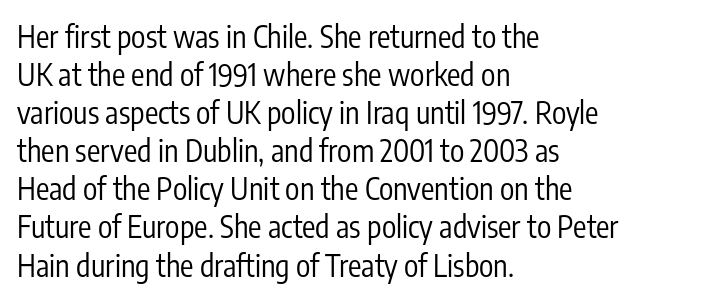
{"serif": "no", "italic": "no", "bold": "no", "weight": "regular", "width": "condensed", "stroke_contrast": "low", "x_height": "medium", "monospaced": "no", "underline": "no", "align": "left", "line_spacing": "normal", "line_spacing_ratio": 1.27, "letter_spacing": "normal", "letter_spacing_em": 0.0, "glyph_px": 30}
